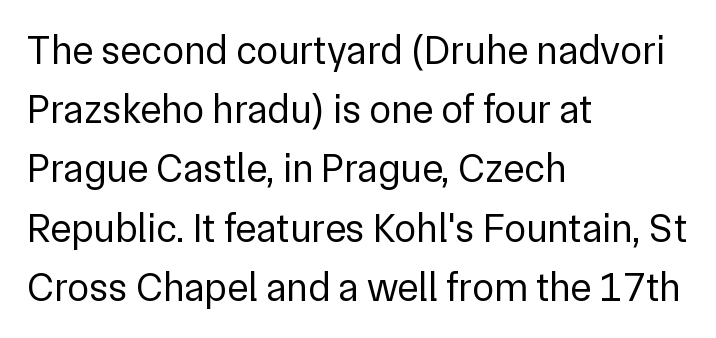
Q: Is the text bold? A: No.
Q: Is the text italic (slanted)? A: No, it is upright.
Q: Is the typeface a serif or a sans-serif typeface? A: Sans-serif.
Q: Is the text underlined? A: No.
Q: How is the paragraph aligned? A: Left-aligned.
Q: Is the spacing between letters normal or unusually wide? A: Normal.
Q: Is the spacing between lines tight, normal or loose? A: Normal.
Q: Width (condensed, normal, or wide)? A: Normal.
Q: Stroke contrast? A: Low.
Q: x-height? A: Medium.
Q: Monospaced? A: No.
